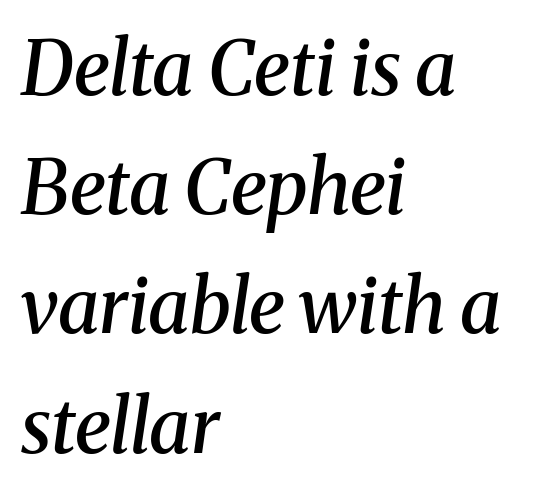
Serif or sans? Serif — the stroke terminals have little feet. Looks like regular typesetting: each glyph gets only the width it needs. Short and long lines alike share a common starting point at left. The block of text has a typical density, with ordinary space between rows. As a designer I'd log this as weight 600, semibold.
